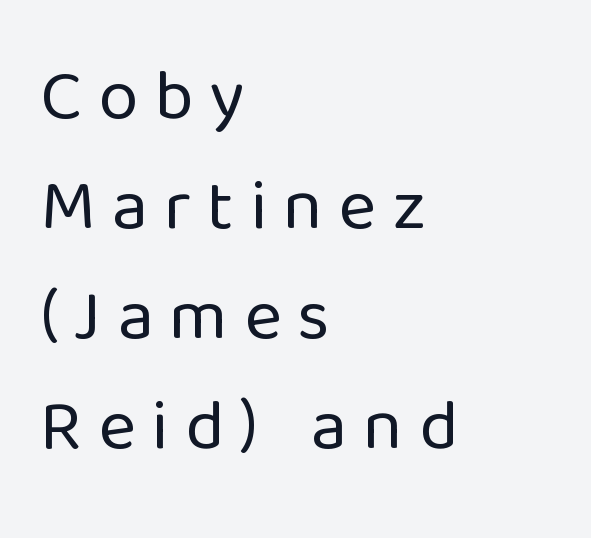
Q: Is the text bold? A: No.
Q: Is the text italic (slanted)? A: No, it is upright.
Q: Is the typeface a serif or a sans-serif typeface? A: Sans-serif.
Q: Is the text underlined? A: No.
Q: How is the paragraph aligned? A: Left-aligned.
Q: Is the spacing between letters normal or unusually wide? A: Unusually wide.
Q: Is the spacing between lines tight, normal or loose? A: Normal.
Q: Width (condensed, normal, or wide)? A: Normal.
Q: Stroke contrast? A: Low.
Q: x-height? A: Medium.
Q: Monospaced? A: No.
